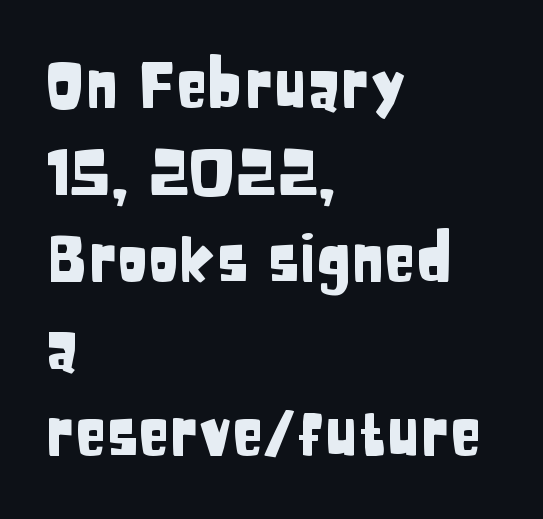
{"serif": "no", "italic": "no", "width": "condensed", "stroke_contrast": "low", "x_height": "large", "monospaced": "no", "underline": "no", "align": "left", "line_spacing": "normal", "line_spacing_ratio": 1.36, "letter_spacing": "normal", "letter_spacing_em": 0.0, "glyph_px": 64}
